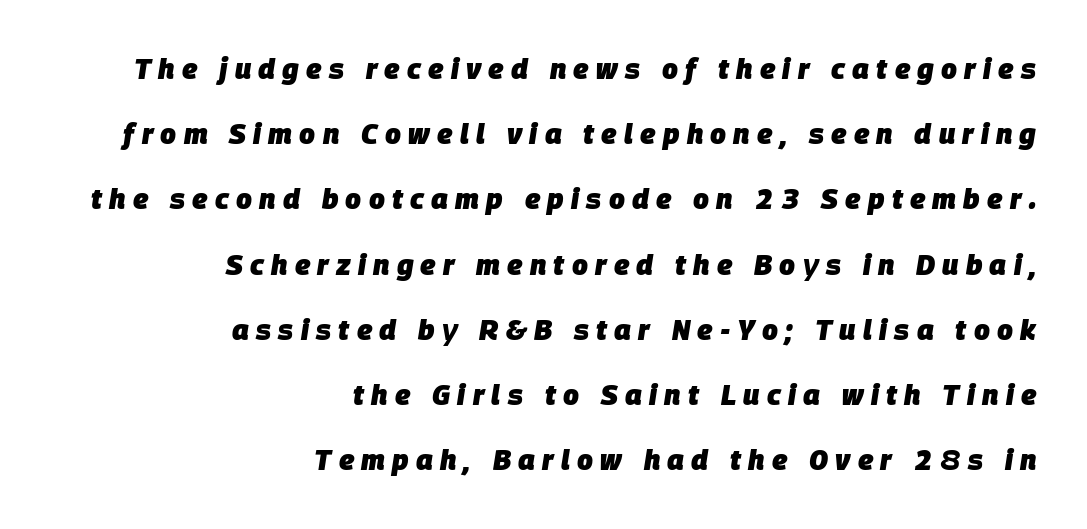
The image shows 28 px heavy type, italic (leaning right); set right-aligned, loose line spacing (2.33x), unusually wide letter spacing (+0.26 em), not underlined; low stroke contrast and a large x-height.
